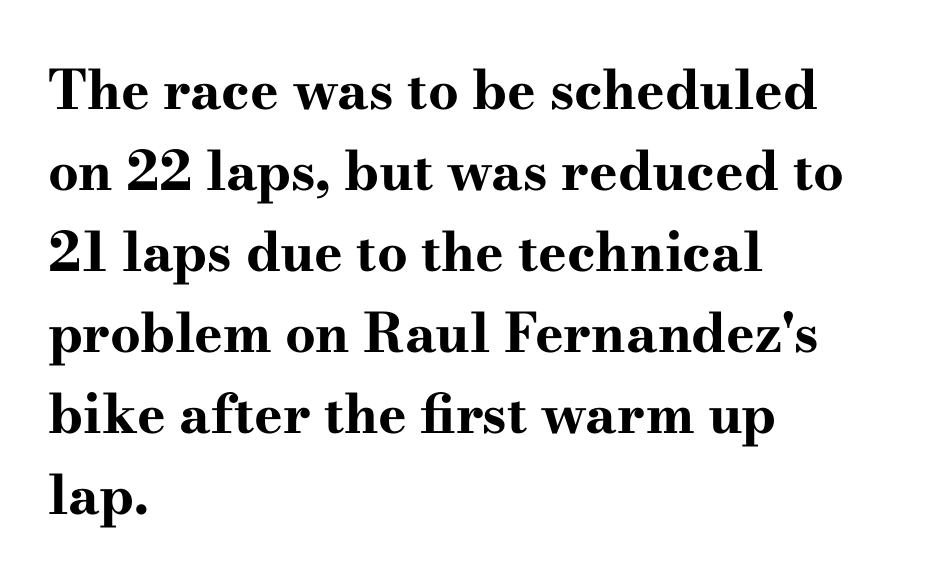
Q: Is the text bold? A: Yes.
Q: Is the text italic (slanted)? A: No, it is upright.
Q: Is the typeface a serif or a sans-serif typeface? A: Serif.
Q: Is the text underlined? A: No.
Q: How is the paragraph aligned? A: Left-aligned.
Q: Is the spacing between letters normal or unusually wide? A: Normal.
Q: Is the spacing between lines tight, normal or loose? A: Normal.
Q: Width (condensed, normal, or wide)? A: Wide.
Q: Stroke contrast? A: High.
Q: x-height? A: Small.
Q: Monospaced? A: No.
